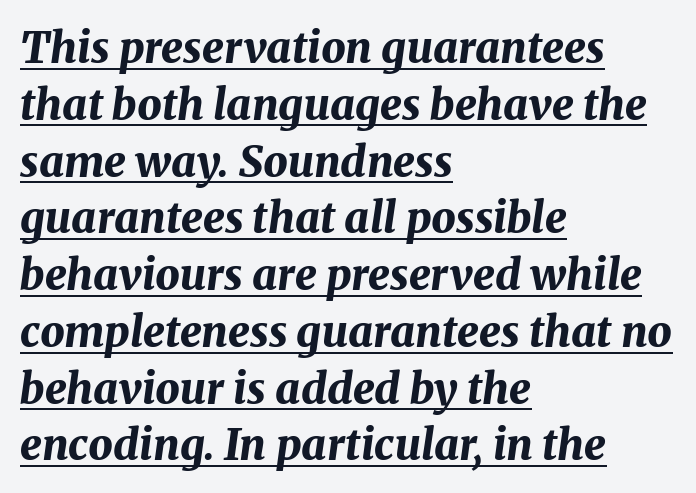
The image shows 43 px bold type, italic (leaning right); set left-aligned, normal line spacing (1.32x), normal letter spacing, underlined; medium stroke contrast and a medium x-height.
